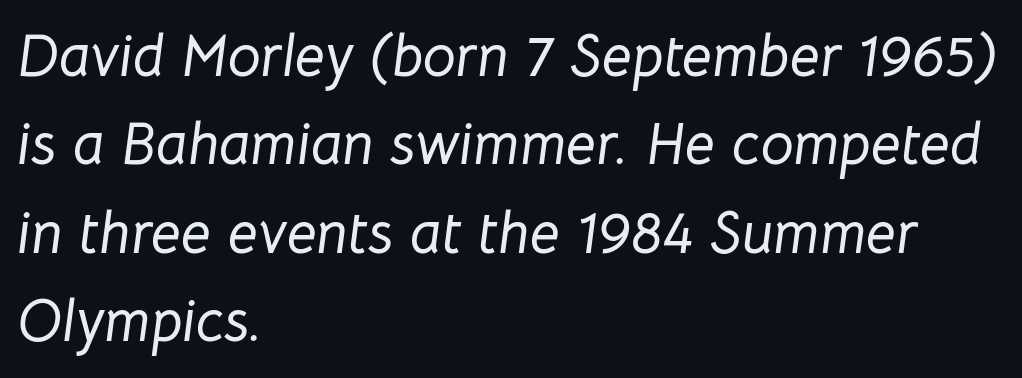
{"italic": "yes", "lean": "right", "slant_degrees": 8, "width": "normal", "stroke_contrast": "low", "x_height": "medium", "monospaced": "no", "underline": "no", "align": "left", "line_spacing": "normal", "line_spacing_ratio": 1.5, "letter_spacing": "normal", "letter_spacing_em": 0.0, "glyph_px": 59}
